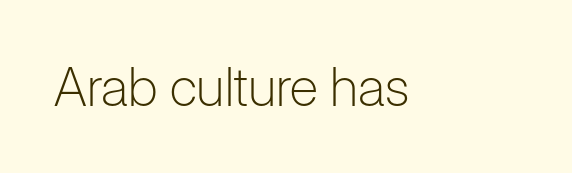
The image shows 53 px light sans-serif type, upright; set normal letter spacing, not underlined; low stroke contrast and a medium x-height.
